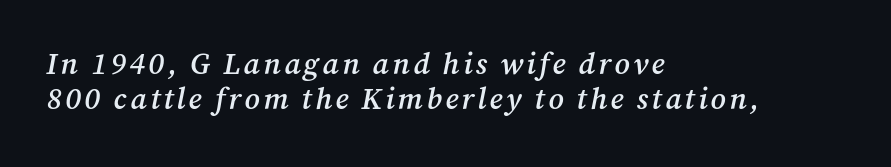
Q: Is the text bold? A: Semi-bold.
Q: Is the text italic (slanted)? A: Yes, it leans right by about 12 degrees.
Q: Is the typeface a serif or a sans-serif typeface? A: Serif.
Q: Is the text underlined? A: No.
Q: How is the paragraph aligned? A: Left-aligned.
Q: Width (condensed, normal, or wide)? A: Normal.
Q: Stroke contrast? A: Medium.
Q: x-height? A: Medium.
Q: Monospaced? A: No.
